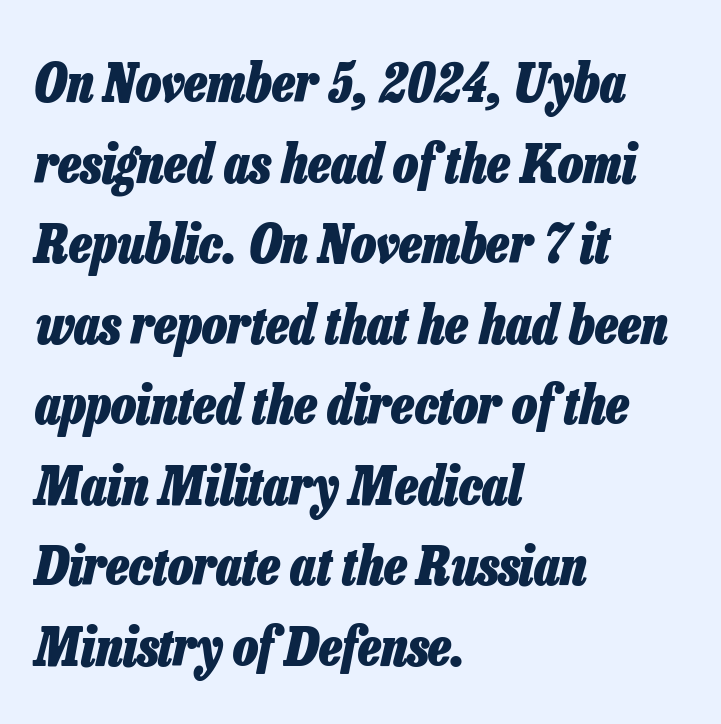
The image shows 53 px heavy, condensed type, italic (leaning right); set left-aligned, normal line spacing (1.52x), normal letter spacing, not underlined; low stroke contrast and a medium x-height.
